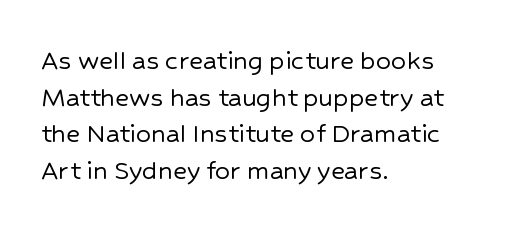
Has an underline been added? It has not. In CSS terms this would be text-align: left. Ascenders rise straight up at ninety degrees. A typesetter would call this proportional, since set widths differ per character.
